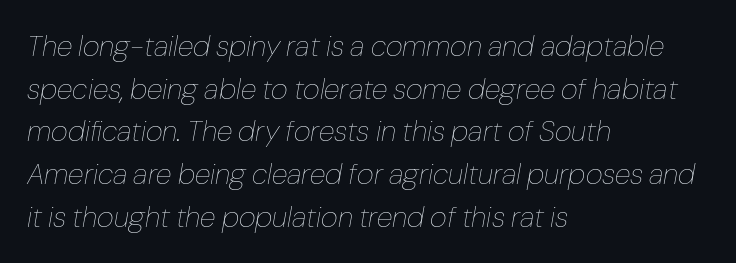
The image shows 29 px thin type, italic (leaning right); set left-aligned, normal line spacing (1.47x), normal letter spacing, not underlined; low stroke contrast and a medium x-height.
